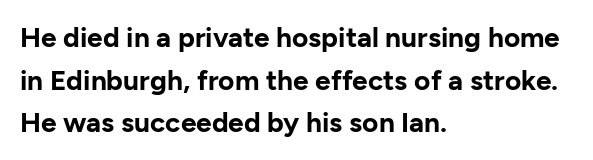
Q: Is the text bold? A: Yes.
Q: Is the text italic (slanted)? A: No, it is upright.
Q: Is the typeface a serif or a sans-serif typeface? A: Sans-serif.
Q: Is the text underlined? A: No.
Q: How is the paragraph aligned? A: Left-aligned.
Q: Is the spacing between letters normal or unusually wide? A: Normal.
Q: Is the spacing between lines tight, normal or loose? A: Normal.
Q: Width (condensed, normal, or wide)? A: Normal.
Q: Stroke contrast? A: Low.
Q: x-height? A: Medium.
Q: Monospaced? A: No.
